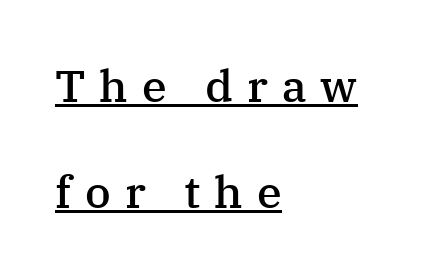
Q: Is the text bold? A: Semi-bold.
Q: Is the text italic (slanted)? A: No, it is upright.
Q: Is the typeface a serif or a sans-serif typeface? A: Serif.
Q: Is the text underlined? A: Yes.
Q: How is the paragraph aligned? A: Left-aligned.
Q: Is the spacing between letters normal or unusually wide? A: Unusually wide.
Q: Is the spacing between lines tight, normal or loose? A: Loose.
Q: Width (condensed, normal, or wide)? A: Normal.
Q: Stroke contrast? A: Medium.
Q: x-height? A: Medium.
Q: Monospaced? A: No.
